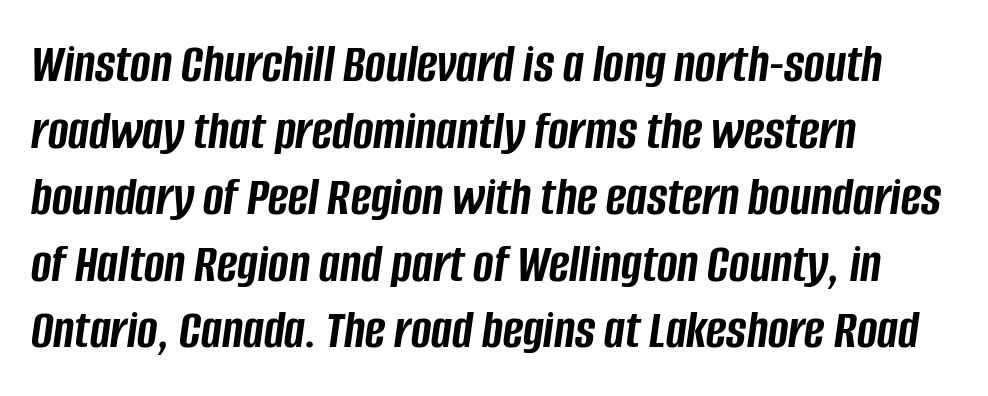
This sample uses an oblique cut, with every glyph tilted off the vertical. Note the varied advance widths — an 'i' is clearly narrower than an 'm'. Is the letter spacing exaggerated? No — it looks like the ordinary default. Leftover space on each line is placed entirely after the last word.
